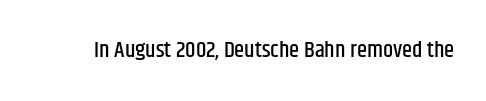
Q: Is the text italic (slanted)? A: No, it is upright.
Q: Is the text underlined? A: No.
Q: Is the spacing between letters normal or unusually wide? A: Normal.
